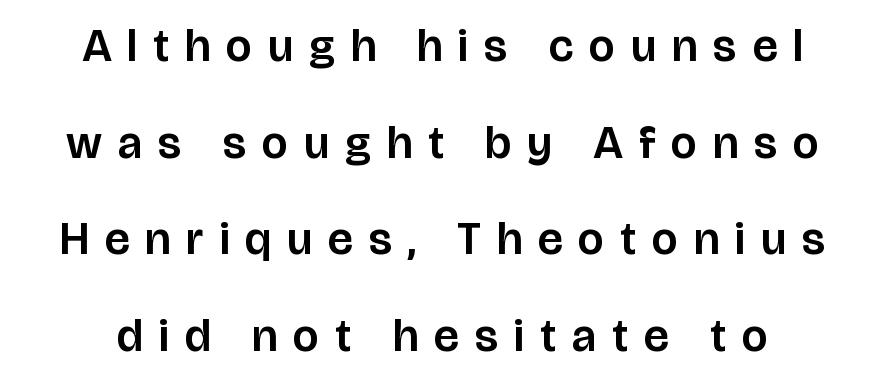
Tracking value appears strongly positive — letters spread wide. The paragraph has two soft edges and a firm central axis. Descenders hang freely into open space. This sample has the flowing, uneven cadence of proportional lettering. The designer dialed line spacing up above the default.
